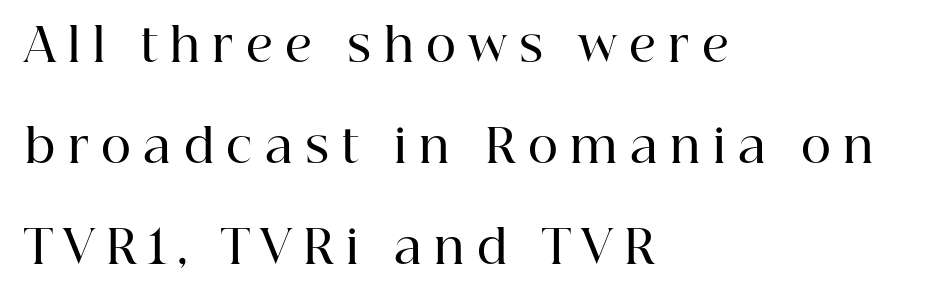
{"serif": "yes", "italic": "no", "bold": "semi", "weight": "semibold", "width": "normal", "stroke_contrast": "high", "x_height": "medium", "monospaced": "no", "underline": "no", "align": "left", "line_spacing": "loose", "line_spacing_ratio": 2.2, "letter_spacing": "wide", "letter_spacing_em": 0.27, "glyph_px": 46}
